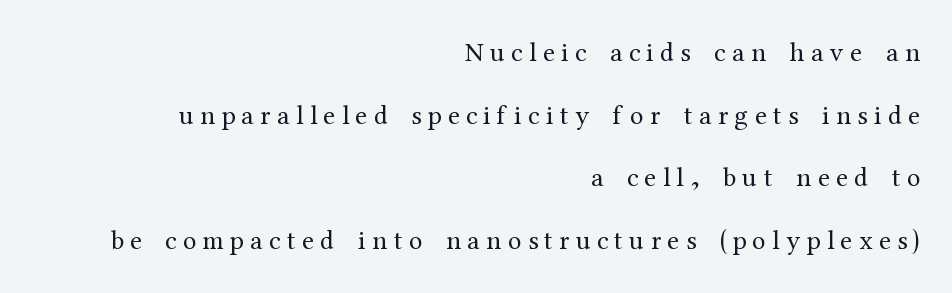
The image shows 27 px text type, upright; set right-aligned, loose line spacing (2.32x), unusually wide letter spacing (+0.24 em), not underlined.
